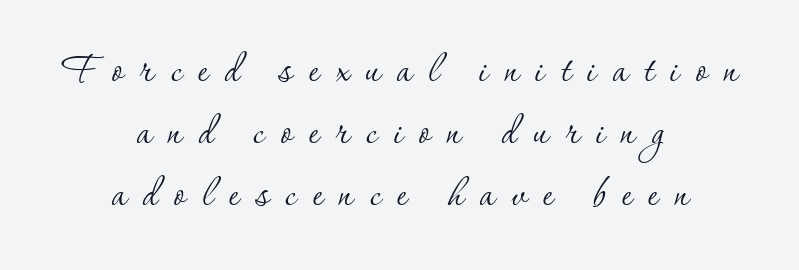
Q: Is the text bold? A: No.
Q: Is the text italic (slanted)? A: Yes.
Q: Is the typeface a serif or a sans-serif typeface? A: Serif.
Q: Is the text underlined? A: No.
Q: How is the paragraph aligned? A: Centered.
Q: Is the spacing between letters normal or unusually wide? A: Unusually wide.
Q: Width (condensed, normal, or wide)? A: Normal.
Q: Stroke contrast? A: Low.
Q: x-height? A: Small.
Q: Monospaced? A: No.
